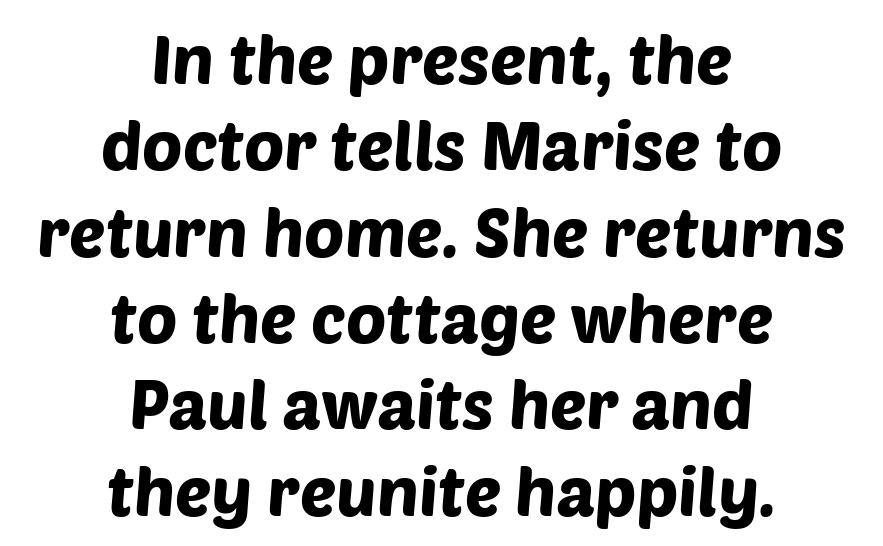
Is the letter spacing exaggerated? No — it looks like the ordinary default. Casual observation: everything's sitting right in the middle. Plain, unruled lines of type. The rendering uses natural spacing where letterforms have individual widths. The lines sit at an ordinary, default distance from one another. The typeface chosen for these lines omits serifs.
